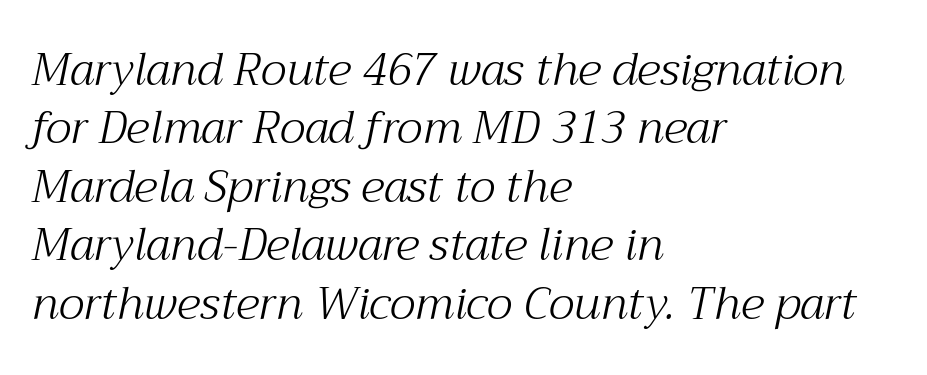
{"serif": "yes", "italic": "yes", "lean": "right", "slant_degrees": 12, "bold": "no", "weight": "light", "width": "normal", "stroke_contrast": "medium", "x_height": "medium", "monospaced": "no", "underline": "no", "align": "left", "line_spacing": "normal", "line_spacing_ratio": 1.3, "letter_spacing": "normal", "letter_spacing_em": 0.0, "glyph_px": 45}
